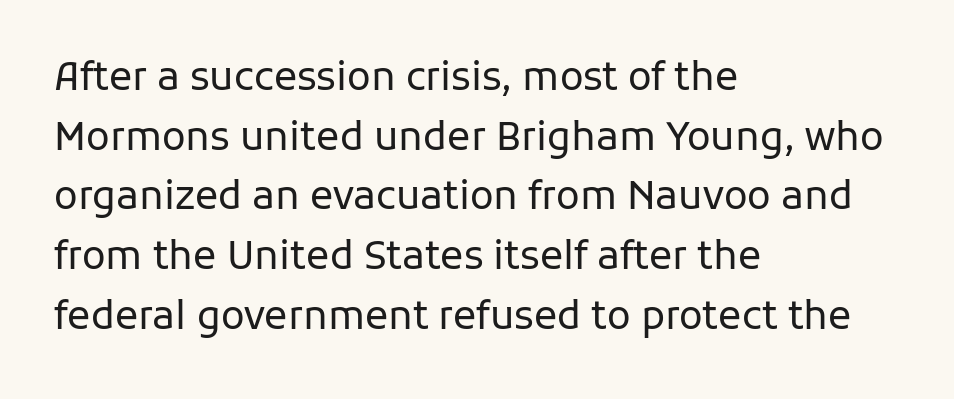
The image shows 39 px regular-weight sans-serif type, upright; set left-aligned, normal line spacing (1.53x), normal letter spacing, not underlined; low stroke contrast and a medium x-height.
